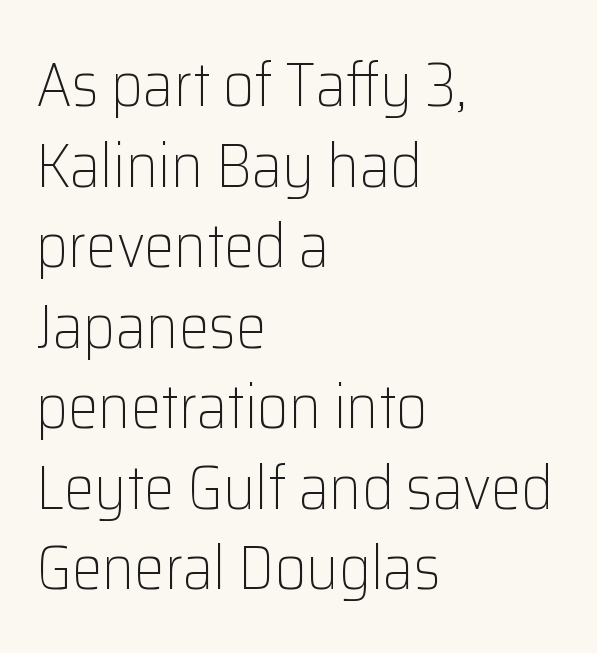
{"serif": "no", "italic": "no", "bold": "no", "weight": "light", "width": "normal", "stroke_contrast": "low", "x_height": "medium", "monospaced": "no", "underline": "no", "align": "left", "line_spacing": "normal", "line_spacing_ratio": 1.32, "letter_spacing": "normal", "letter_spacing_em": 0.0, "glyph_px": 61}
